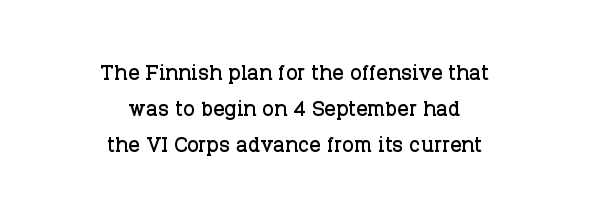
{"serif": "yes", "italic": "no", "width": "normal", "stroke_contrast": "low", "x_height": "large", "monospaced": "no", "underline": "no", "align": "center", "line_spacing": "normal", "line_spacing_ratio": 1.28, "letter_spacing": "normal", "letter_spacing_em": 0.0, "glyph_px": 28}
